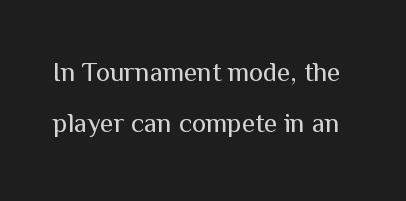
{"italic": "no", "bold": "no", "underline": "no", "line_spacing_ratio": 1.89, "letter_spacing": "normal", "letter_spacing_em": 0.0, "glyph_px": 27}
